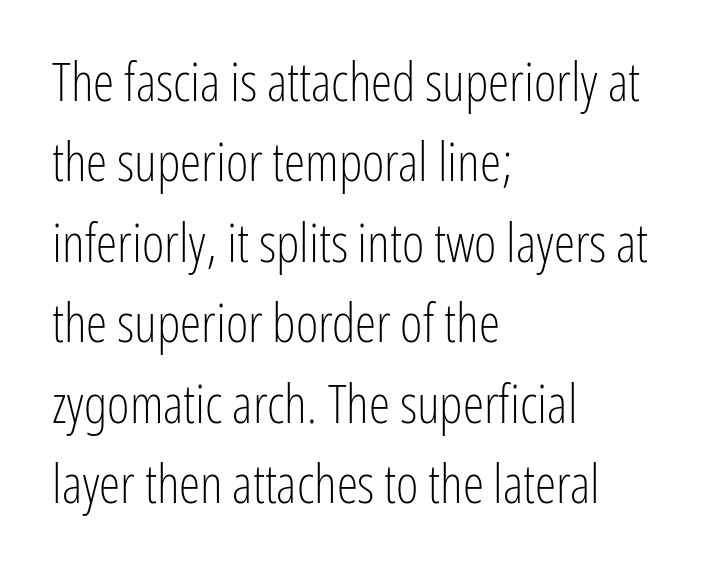
The image shows 54 px light, condensed sans-serif type, upright; set left-aligned, normal line spacing (1.49x), normal letter spacing, not underlined; low stroke contrast and a medium x-height.
